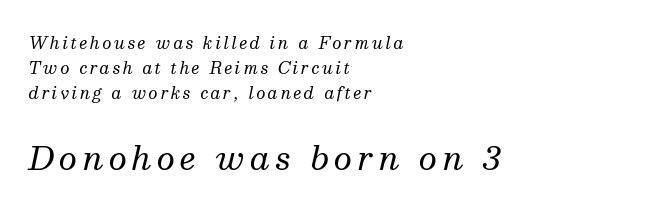
Reading down the block, your eye returns to a fixed left position each line. Does the type have serifs? Yes, each stem ends in a small foot. When letters slant like this, we call the style italic. Caption: upper text group reduced, lower text group enlarged.
